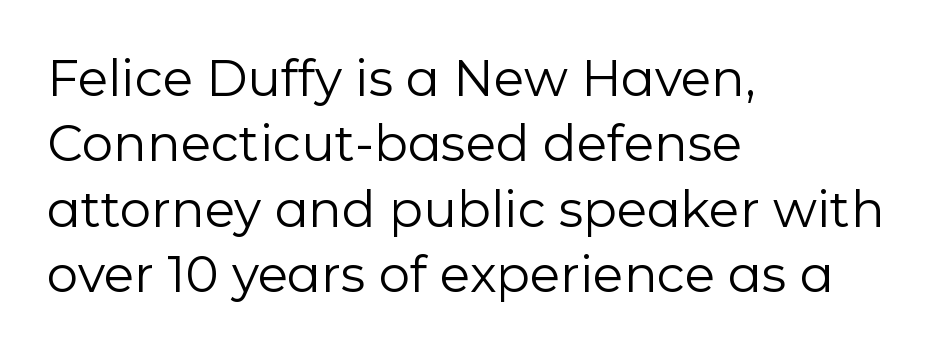
Q: Is the text bold? A: No.
Q: Is the text italic (slanted)? A: No, it is upright.
Q: Is the typeface a serif or a sans-serif typeface? A: Sans-serif.
Q: Is the text underlined? A: No.
Q: How is the paragraph aligned? A: Left-aligned.
Q: Is the spacing between letters normal or unusually wide? A: Normal.
Q: Is the spacing between lines tight, normal or loose? A: Normal.
Q: Width (condensed, normal, or wide)? A: Normal.
Q: Stroke contrast? A: Low.
Q: x-height? A: Medium.
Q: Monospaced? A: No.
